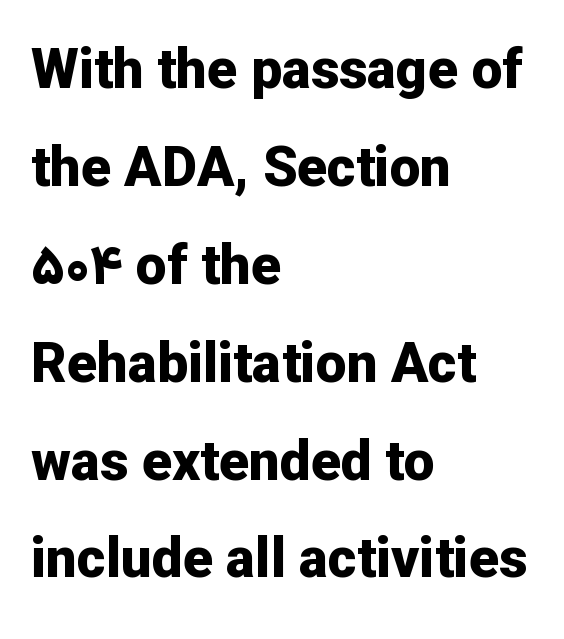
{"serif": "no", "italic": "no", "bold": "yes", "weight": "bold", "width": "normal", "stroke_contrast": "low", "x_height": "medium", "monospaced": "no", "underline": "no", "align": "left", "line_spacing_ratio": 1.78, "letter_spacing": "normal", "letter_spacing_em": 0.0, "glyph_px": 55}
